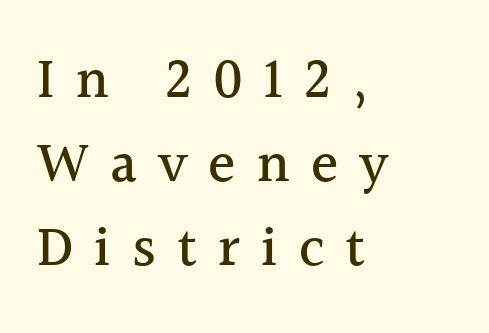
Q: Is the text italic (slanted)? A: No, it is upright.
Q: Is the typeface a serif or a sans-serif typeface? A: Serif.
Q: Is the text underlined? A: No.
Q: How is the paragraph aligned? A: Left-aligned.
Q: Is the spacing between letters normal or unusually wide? A: Unusually wide.
Q: Is the spacing between lines tight, normal or loose? A: Normal.
Q: Width (condensed, normal, or wide)? A: Normal.
Q: x-height? A: Medium.
Q: Monospaced? A: No.
